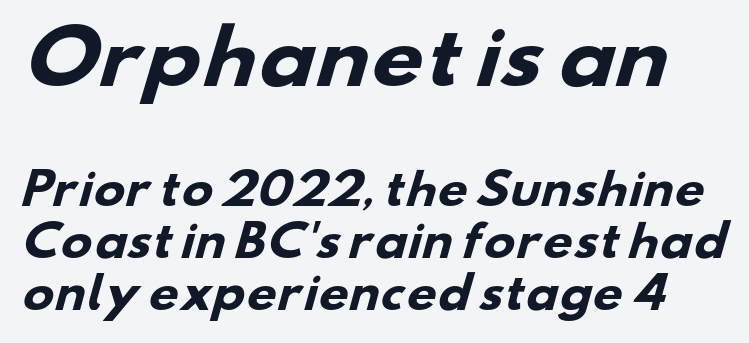
The image shows 73 px heavy, wide sans-serif type; set line spacing 1.23x, normal letter spacing, not underlined; the first (top) block is 1.74x larger; low stroke contrast and a small x-height.
